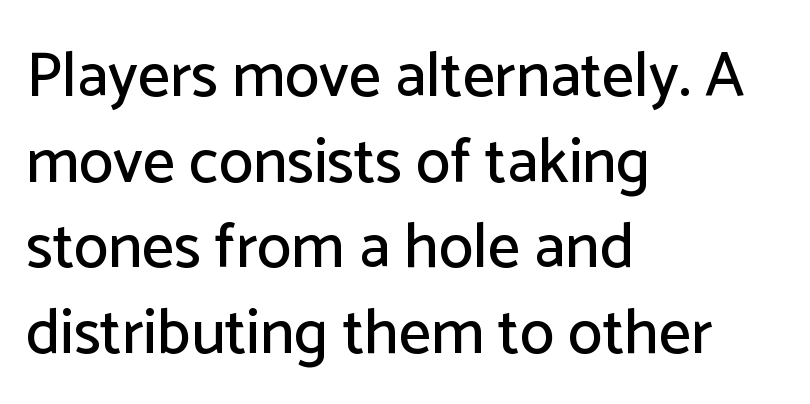
Q: Is the text italic (slanted)? A: No, it is upright.
Q: Is the typeface a serif or a sans-serif typeface? A: Sans-serif.
Q: Is the text underlined? A: No.
Q: How is the paragraph aligned? A: Left-aligned.
Q: Is the spacing between letters normal or unusually wide? A: Normal.
Q: Is the spacing between lines tight, normal or loose? A: Normal.
Q: Width (condensed, normal, or wide)? A: Normal.
Q: Stroke contrast? A: Low.
Q: x-height? A: Medium.
Q: Monospaced? A: No.
